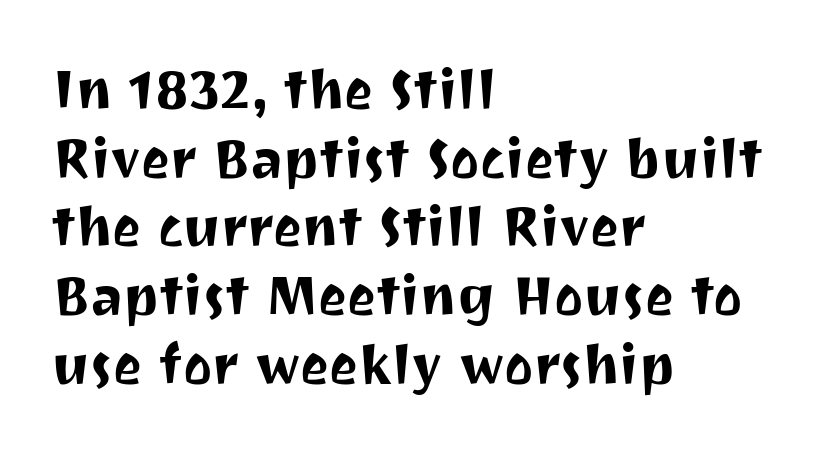
Q: Is the text italic (slanted)? A: No, it is upright.
Q: Is the typeface a serif or a sans-serif typeface? A: Sans-serif.
Q: Is the text underlined? A: No.
Q: How is the paragraph aligned? A: Left-aligned.
Q: Is the spacing between letters normal or unusually wide? A: Normal.
Q: Is the spacing between lines tight, normal or loose? A: Normal.
Q: Width (condensed, normal, or wide)? A: Normal.
Q: Stroke contrast? A: Medium.
Q: x-height? A: Medium.
Q: Monospaced? A: No.
